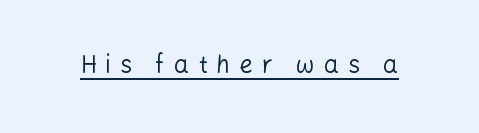
{"italic": "no", "bold": "no", "underline": "yes", "letter_spacing": "wide", "letter_spacing_em": 0.37, "glyph_px": 24}
